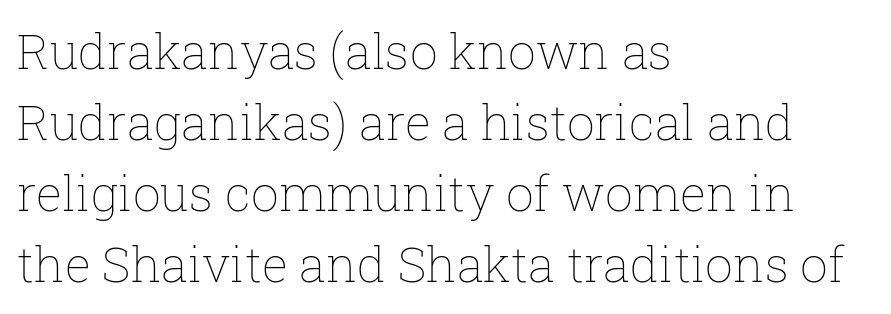
The setting favours the left margin, as ordinary paragraphs usually do. This rendering leaves character spacing at its baseline value. Just letters on the line, the space beneath them empty. Designer's note — italics off, roman on. Do the characters align in a grid? No, the font is proportional.
